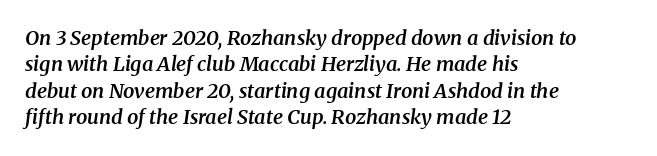
{"italic": "yes", "lean": "right", "slant_degrees": 8, "bold": "semi", "underline": "no", "align": "left", "line_spacing": "normal", "line_spacing_ratio": 1.32, "letter_spacing": "normal", "letter_spacing_em": 0.0, "glyph_px": 20}
